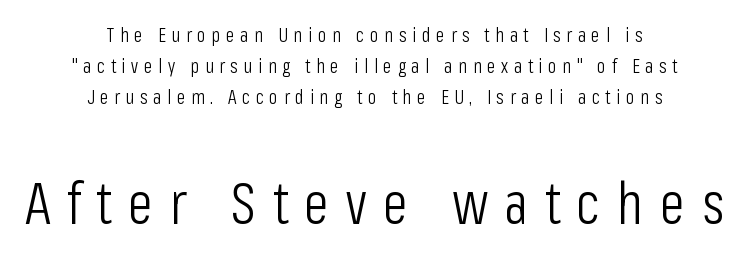
The image shows 59 px light, condensed sans-serif type, upright; set centered, normal line spacing (1.54x), unusually wide letter spacing (+0.28 em), not underlined; the second (bottom) block is 2.95x larger; low stroke contrast and a medium x-height.
